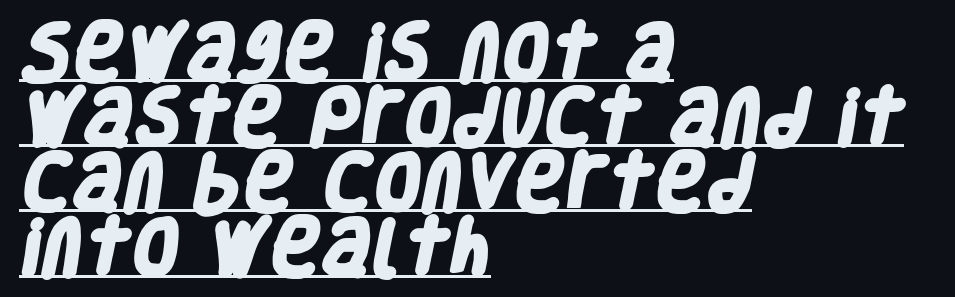
The image shows 62 px heavy, condensed sans-serif type; set left-aligned, tight line spacing (1.05x), normal letter spacing, underlined; low stroke contrast and a large x-height.
